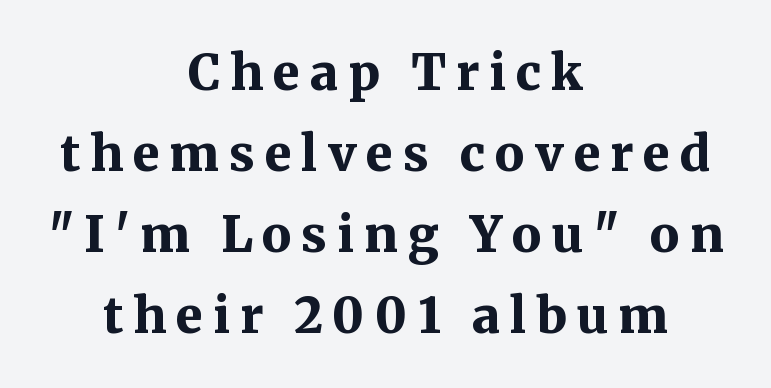
{"serif": "yes", "italic": "no", "bold": "yes", "weight": "bold", "width": "normal", "stroke_contrast": "medium", "x_height": "medium", "monospaced": "no", "underline": "no", "align": "center", "line_spacing": "normal", "line_spacing_ratio": 1.65, "letter_spacing": "wide", "letter_spacing_em": 0.2, "glyph_px": 49}
